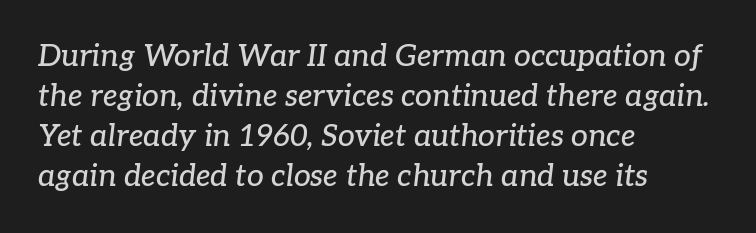
Quick note: interline space is typical. Proportional: the letters do not fall into vertical columns. Clear beneath every line of the passage. Does the lettering tilt? It does — this is italic.
